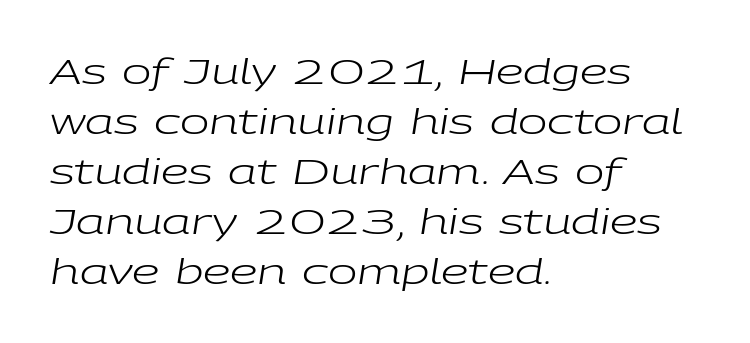
{"italic": "yes", "lean": "right", "slant_degrees": 9, "bold": "no", "weight": "regular", "width": "wide", "stroke_contrast": "low", "x_height": "medium", "monospaced": "no", "underline": "no", "align": "left", "line_spacing": "normal", "line_spacing_ratio": 1.43, "letter_spacing": "normal", "letter_spacing_em": 0.0, "glyph_px": 35}
